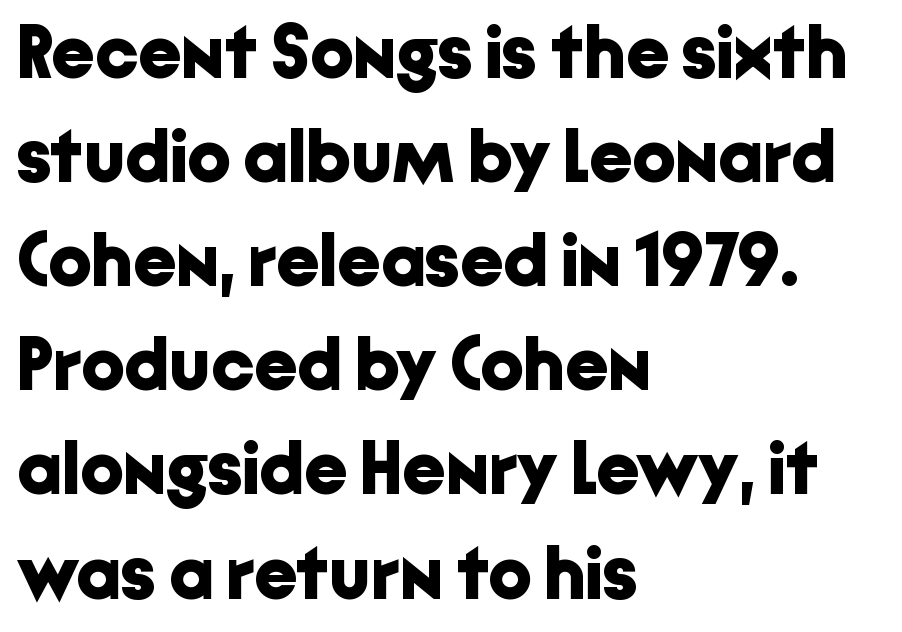
In CSS terms this would be text-align: left. The line-height multiplier appears to be the usual default. Does the lettering tilt? It doesn't — this is upright. Quick note: underline off.
